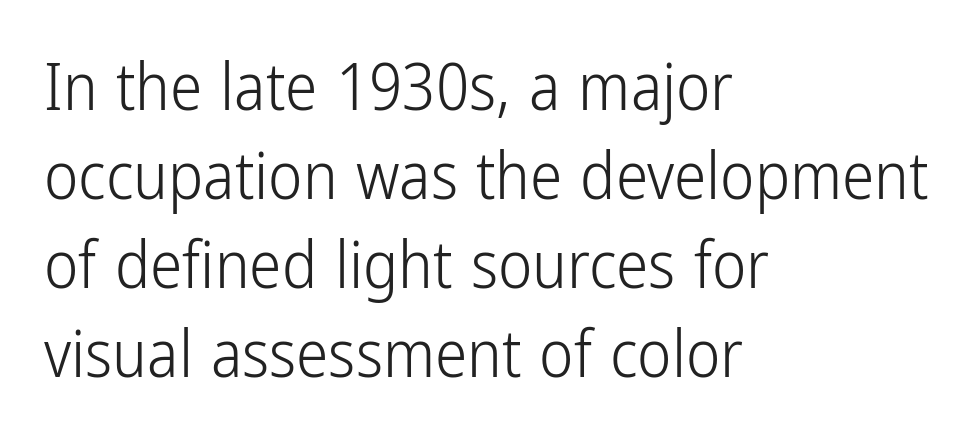
Q: Is the text bold? A: No.
Q: Is the text italic (slanted)? A: No, it is upright.
Q: Is the typeface a serif or a sans-serif typeface? A: Sans-serif.
Q: Is the text underlined? A: No.
Q: How is the paragraph aligned? A: Left-aligned.
Q: Is the spacing between letters normal or unusually wide? A: Normal.
Q: Is the spacing between lines tight, normal or loose? A: Normal.
Q: Width (condensed, normal, or wide)? A: Condensed.
Q: Stroke contrast? A: Low.
Q: x-height? A: Medium.
Q: Monospaced? A: No.
